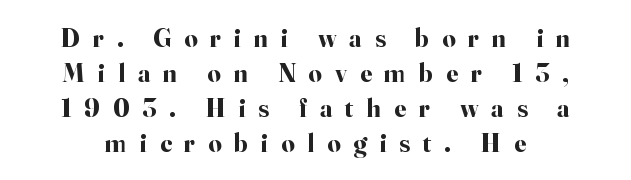
{"italic": "no", "bold": "yes", "underline": "no", "line_spacing": "normal", "line_spacing_ratio": 1.34, "letter_spacing": "wide", "letter_spacing_em": 0.5, "glyph_px": 26}
